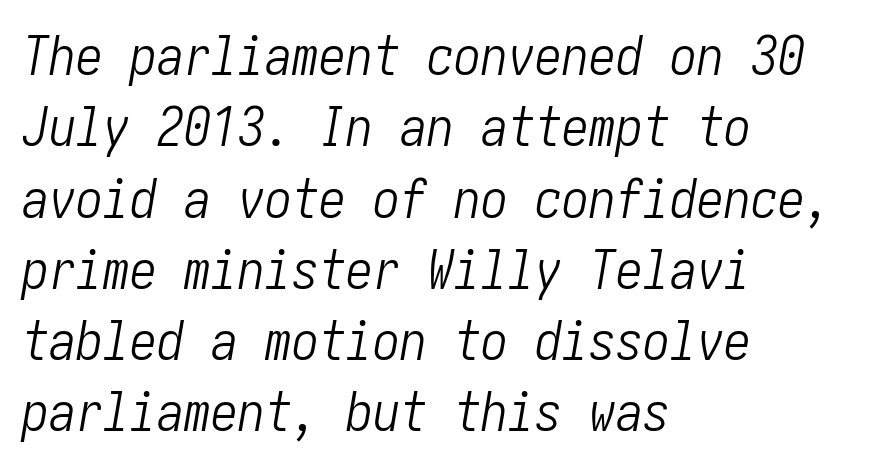
{"italic": "yes", "lean": "right", "slant_degrees": 10, "bold": "no", "weight": "light", "width": "condensed", "stroke_contrast": "low", "x_height": "medium", "underline": "no", "align": "left", "line_spacing": "normal", "line_spacing_ratio": 1.32, "letter_spacing": "normal", "letter_spacing_em": 0.0, "glyph_px": 54}
